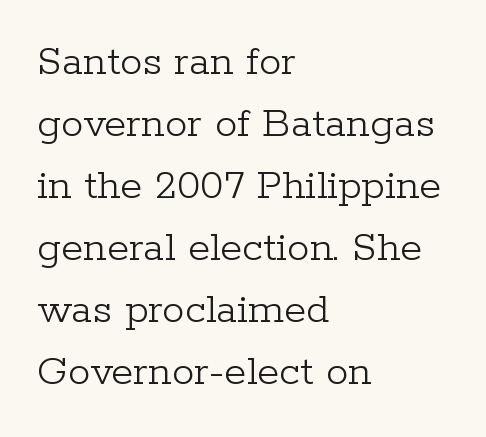
Q: Is the text bold? A: No.
Q: Is the text italic (slanted)? A: No, it is upright.
Q: Is the typeface a serif or a sans-serif typeface? A: Serif.
Q: Is the text underlined? A: No.
Q: How is the paragraph aligned? A: Left-aligned.
Q: Is the spacing between letters normal or unusually wide? A: Normal.
Q: Is the spacing between lines tight, normal or loose? A: Normal.
Q: Width (condensed, normal, or wide)? A: Normal.
Q: Stroke contrast? A: Low.
Q: x-height? A: Medium.
Q: Monospaced? A: No.
